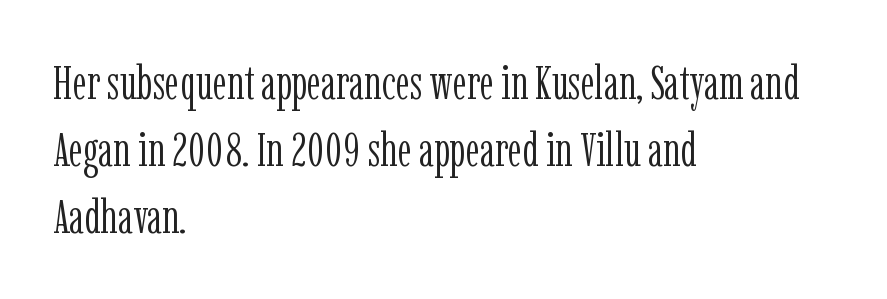
The image shows 48 px light, condensed serif type, upright; set left-aligned, normal line spacing (1.4x), normal letter spacing, not underlined; low stroke contrast and a medium x-height.
